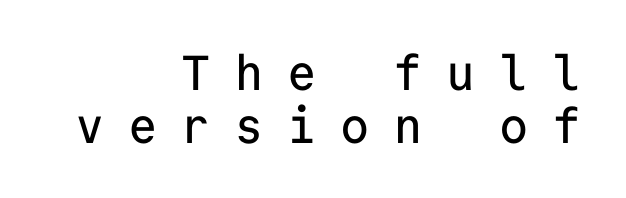
{"serif": "no", "italic": "no", "width": "normal", "stroke_contrast": "low", "x_height": "medium", "monospaced": "yes", "underline": "no", "align": "right", "line_spacing": "tight", "line_spacing_ratio": 1.08, "letter_spacing": "wide", "letter_spacing_em": 0.48, "glyph_px": 49}
